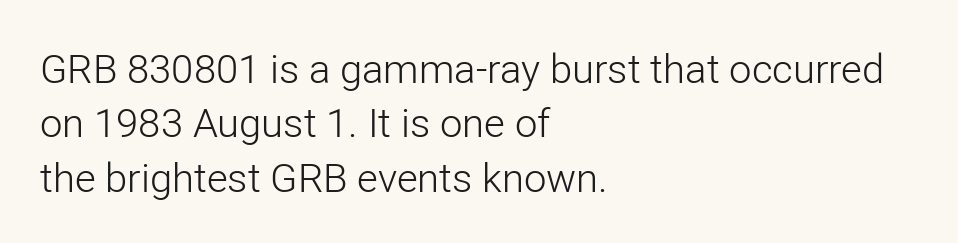
{"serif": "no", "italic": "no", "bold": "no", "weight": "light", "width": "normal", "stroke_contrast": "low", "x_height": "medium", "monospaced": "no", "underline": "no", "align": "left", "line_spacing": "normal", "line_spacing_ratio": 1.36, "letter_spacing": "normal", "letter_spacing_em": 0.0, "glyph_px": 40}
